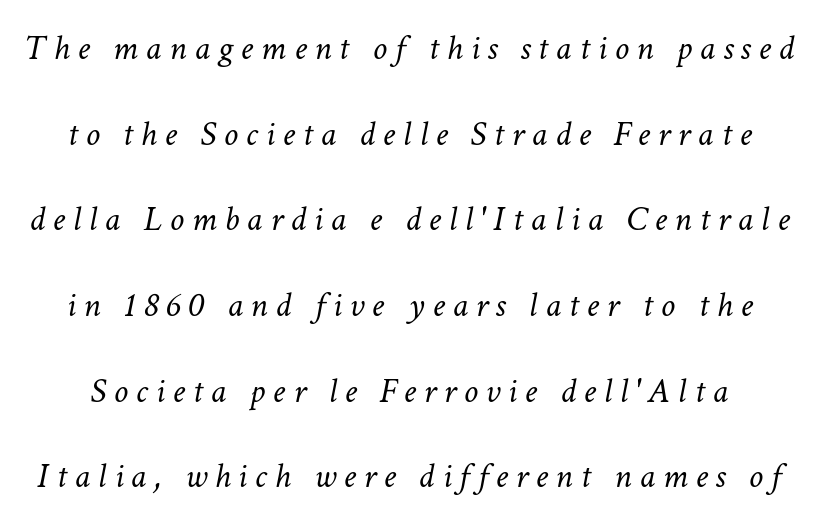
The image shows 36 px light type, italic (leaning right); set loose line spacing (2.38x), unusually wide letter spacing (+0.21 em), not underlined; low stroke contrast and a medium x-height.
